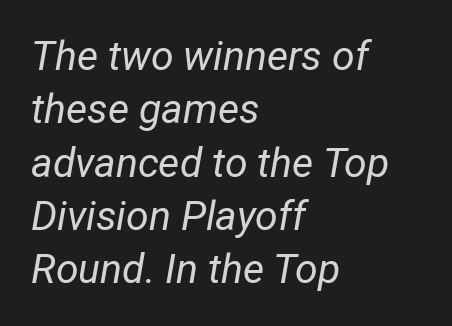
Horizontal bands of white between lines are of average thickness. A typesetter would mark this as italic. Unbolded letterforms with no extra heft. The type is set solid horizontally, with unmodified tracking.
